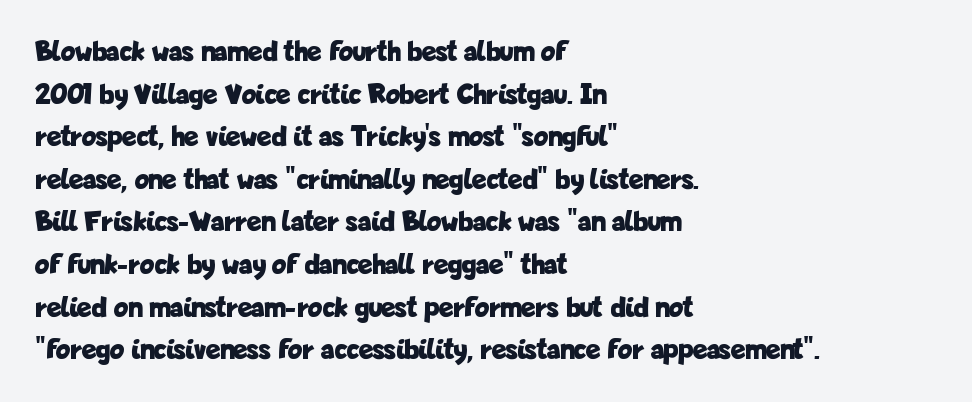
{"serif": "no", "italic": "no", "bold": "yes", "weight": "bold", "width": "condensed", "stroke_contrast": "low", "x_height": "medium", "monospaced": "no", "underline": "no", "align": "left", "line_spacing": "normal", "line_spacing_ratio": 1.42, "letter_spacing": "normal", "letter_spacing_em": 0.0, "glyph_px": 30}
